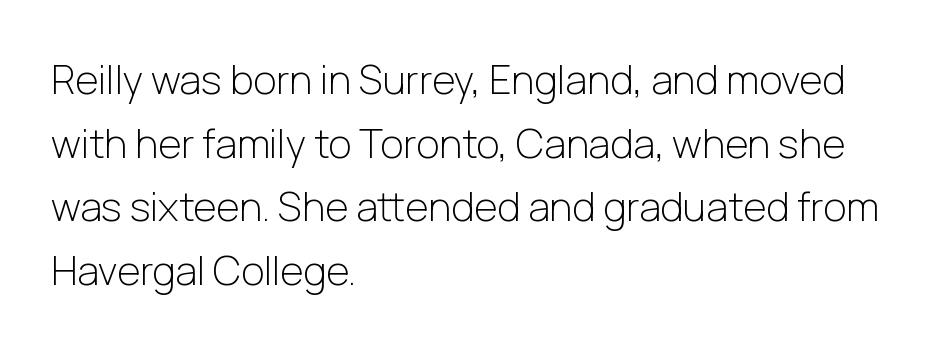
The passage shown is typed in a proportional face where columns would drift. Letters rest on an invisible, unmarked baseline. This sample uses plain, unmodified letter spacing. In terms of letterform style, serifs are entirely absent.
